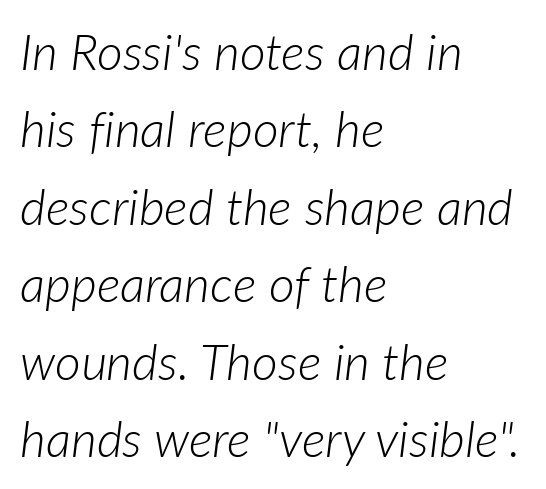
{"italic": "yes", "lean": "right", "slant_degrees": 7, "bold": "no", "weight": "light", "width": "normal", "stroke_contrast": "low", "x_height": "medium", "monospaced": "no", "underline": "no", "align": "left", "line_spacing": "normal", "line_spacing_ratio": 1.55, "letter_spacing": "normal", "letter_spacing_em": 0.0, "glyph_px": 50}
